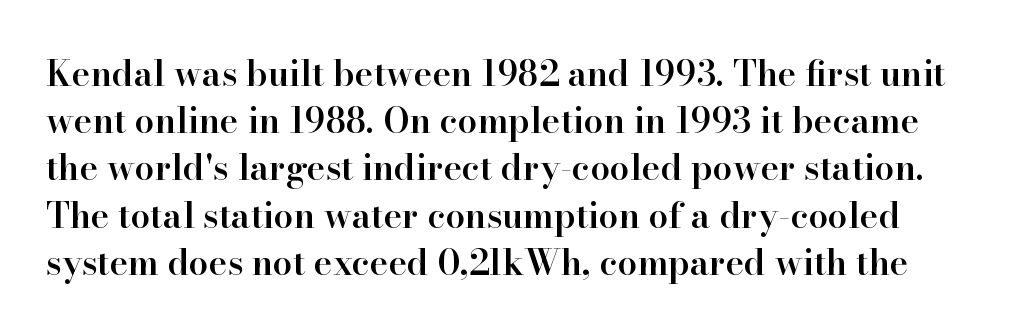
Tall strokes in this sample are plumb rather than angled. These lines are rendered in a variable-pitch font. This is moderately heavy type, rendered in semibold. The passage shown has conventional tracking throughout.
